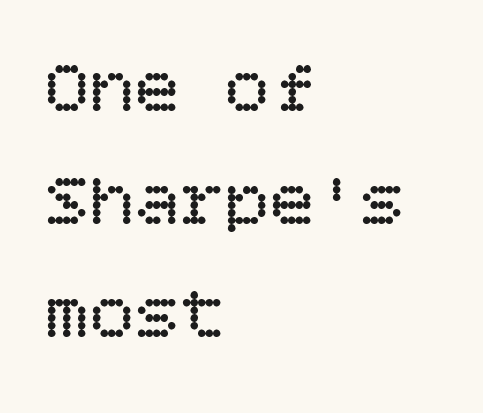
{"italic": "no", "bold": "no", "weight": "regular", "width": "normal", "stroke_contrast": "low", "x_height": "large", "underline": "no", "align": "left", "line_spacing": "normal", "line_spacing_ratio": 1.51, "letter_spacing": "normal", "letter_spacing_em": 0.0, "glyph_px": 75}
